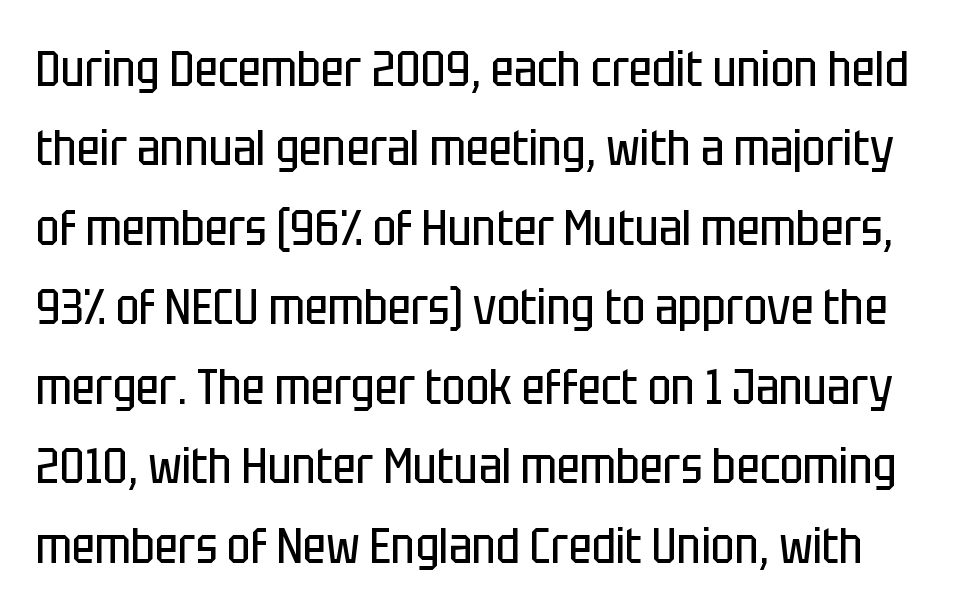
Q: Is the text bold? A: No.
Q: Is the text italic (slanted)? A: No, it is upright.
Q: Is the typeface a serif or a sans-serif typeface? A: Sans-serif.
Q: Is the text underlined? A: No.
Q: Is the spacing between letters normal or unusually wide? A: Normal.
Q: Is the spacing between lines tight, normal or loose? A: Normal.
Q: Width (condensed, normal, or wide)? A: Condensed.
Q: Stroke contrast? A: Low.
Q: x-height? A: Large.
Q: Monospaced? A: No.
